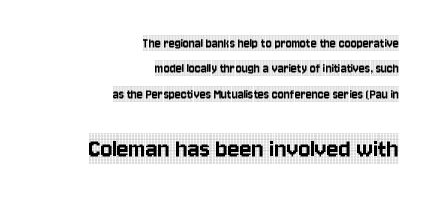
{"serif": "yes", "italic": "no", "width": "condensed", "x_height": "large", "monospaced": "no", "underline": "no", "align": "right", "line_spacing_ratio": 1.81, "letter_spacing": "normal", "letter_spacing_em": 0.0, "larger_block": "second", "size_ratio": 2.0, "glyph_px": 28}
